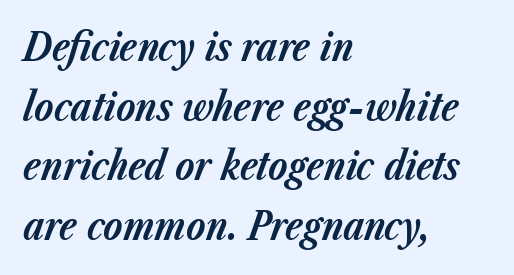
Here the designer chose a conventional face with non-uniform glyph widths. Heavy, bold letterforms. There's an unmistakable incline to the writing here. The passage is arranged the way most books set body copy — flush left. Letter spacing: default.
